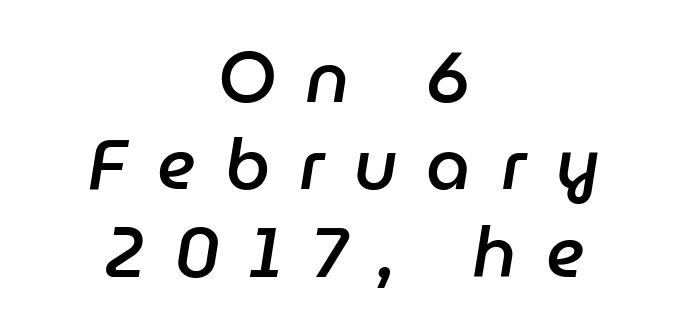
Strokes here are thickened, but only to semibold level. Neither beginnings nor endings align; midpoints do. An italicized treatment has been applied to the whole sample. This rendering widens character spacing well past its baseline value. Note the varied advance widths — an 'i' is clearly narrower than an 'm'.
